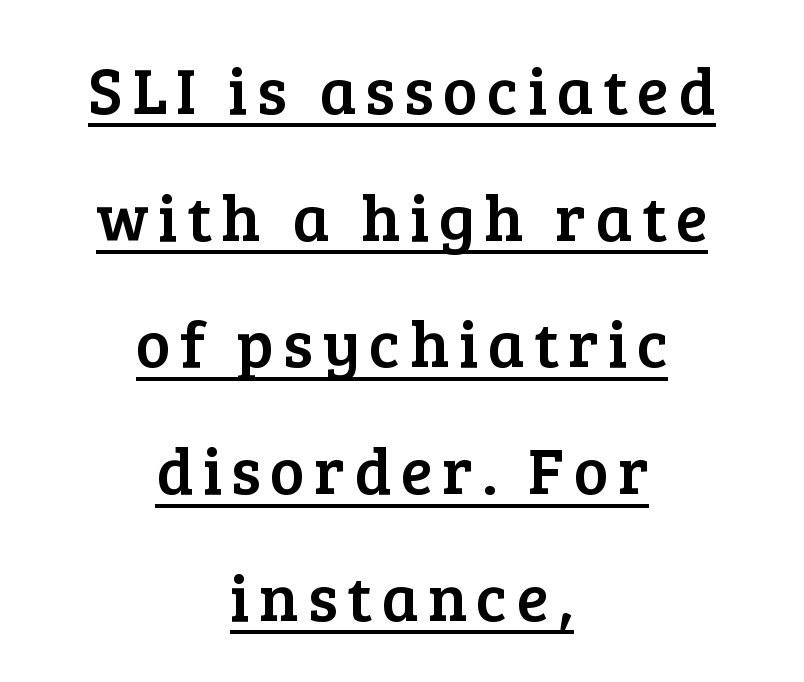
Each letter's strokes conclude with small projecting serifs. Think of a printed novel: that variable character pitch is what you see here. This is the regular roman posture of the typeface. Emphasis is given by a line drawn under the lettering. Summary of vertical rhythm: relaxed, with wide interline spacing.
